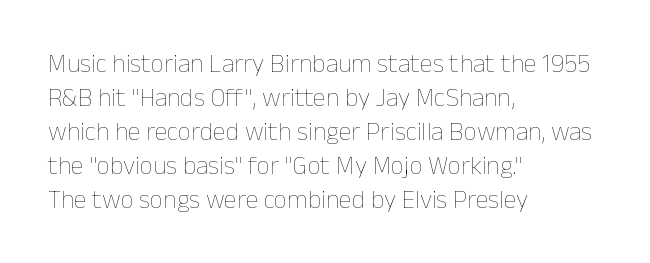
Q: Is the text bold? A: No.
Q: Is the text italic (slanted)? A: No, it is upright.
Q: Is the text underlined? A: No.
Q: How is the paragraph aligned? A: Left-aligned.
Q: Is the spacing between letters normal or unusually wide? A: Normal.
Q: Is the spacing between lines tight, normal or loose? A: Normal.
